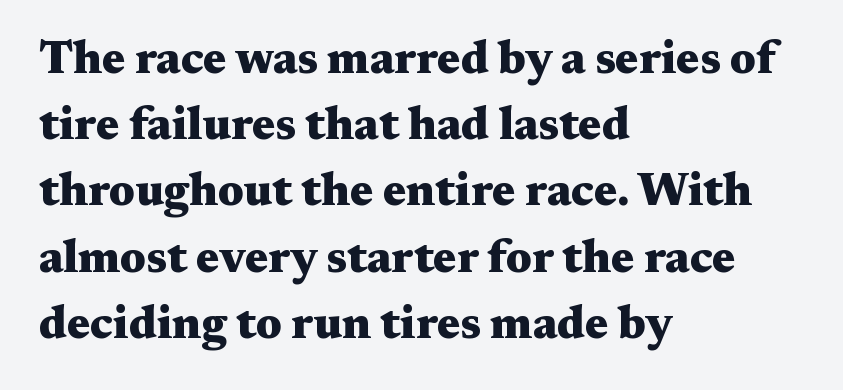
{"serif": "yes", "italic": "no", "bold": "yes", "weight": "heavy", "width": "wide", "stroke_contrast": "medium", "x_height": "medium", "monospaced": "no", "underline": "no", "align": "left", "line_spacing": "normal", "line_spacing_ratio": 1.44, "letter_spacing": "normal", "letter_spacing_em": 0.0, "glyph_px": 46}
